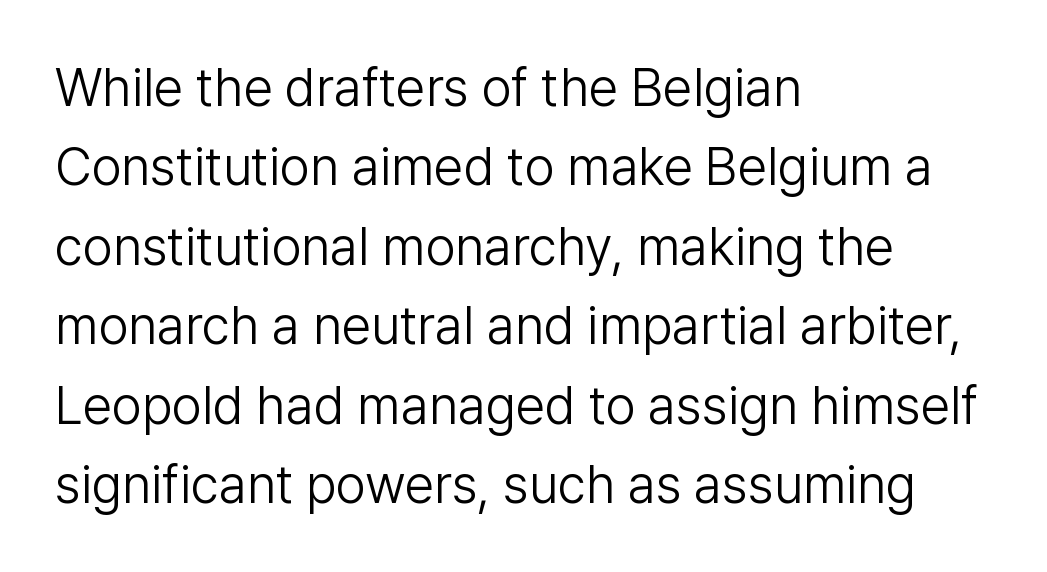
The image shows 53 px light sans-serif type, upright; set left-aligned, normal line spacing (1.5x), normal letter spacing, not underlined; low stroke contrast and a medium x-height.
